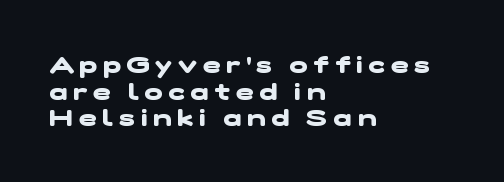
Set as a true bold cut, around the 700 mark. If you measured baseline to baseline, you'd find a short distance. Bare-footed words on every line. You could only call the tracking loose — the letters float apart. This sample is left-justified, so line endings fall wherever the words run out.
